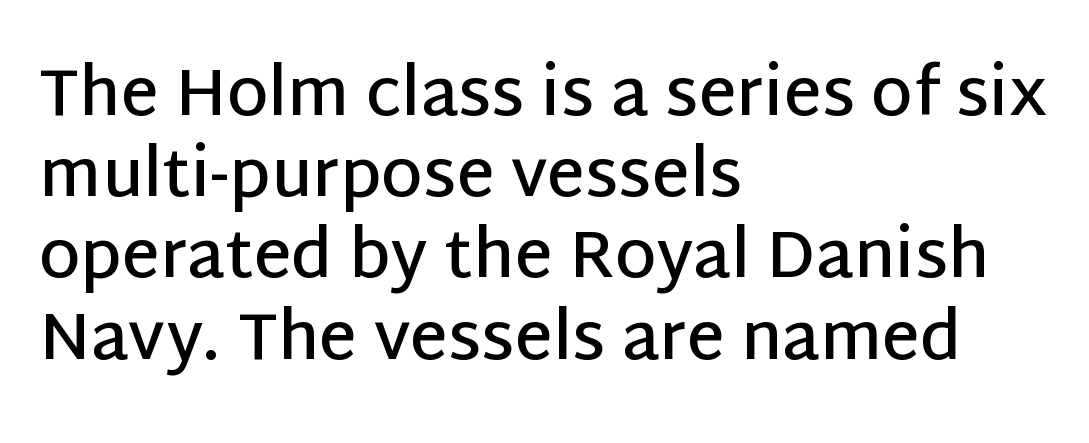
The line texture is even and compact thanks to regular tracking. Observe the absence of serifs on each vertical stroke in this sample. The font is running at a semibold setting, under full bold. Is the block centered? No — it sits flush against the left margin.
